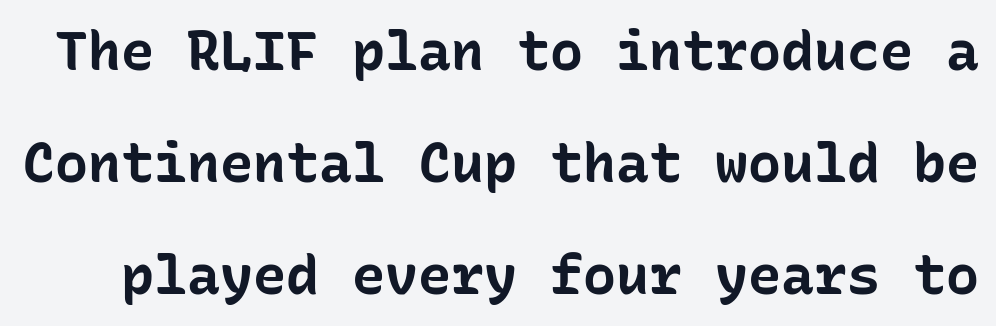
Q: Is the text bold? A: Yes.
Q: Is the text italic (slanted)? A: No, it is upright.
Q: Is the typeface a serif or a sans-serif typeface? A: Sans-serif.
Q: Is the text underlined? A: No.
Q: Is the spacing between letters normal or unusually wide? A: Normal.
Q: Is the spacing between lines tight, normal or loose? A: Loose.
Q: Width (condensed, normal, or wide)? A: Normal.
Q: Stroke contrast? A: Low.
Q: x-height? A: Medium.
Q: Monospaced? A: Yes.
